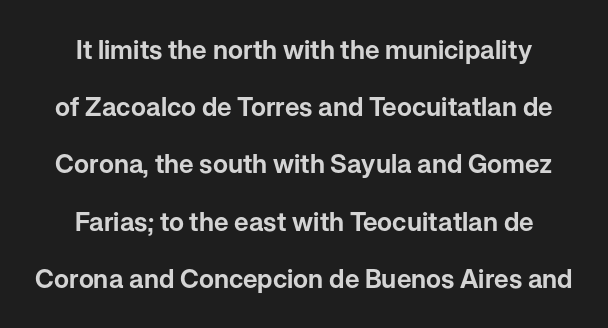
Any mark beneath the type? The region is blank. Nope, not italic — everything's standing straight. If you folded the block vertically in half, each line would mirror itself in length. The block of text is sparse from top to bottom, with ample space between rows.
